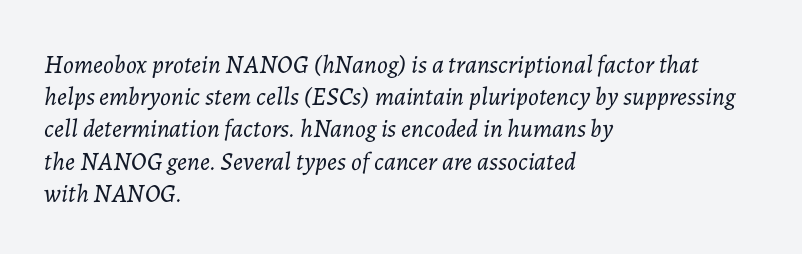
The image shows 25 px text type, italic (leaning right); set left-aligned, normal line spacing (1.29x), normal letter spacing, not underlined.
